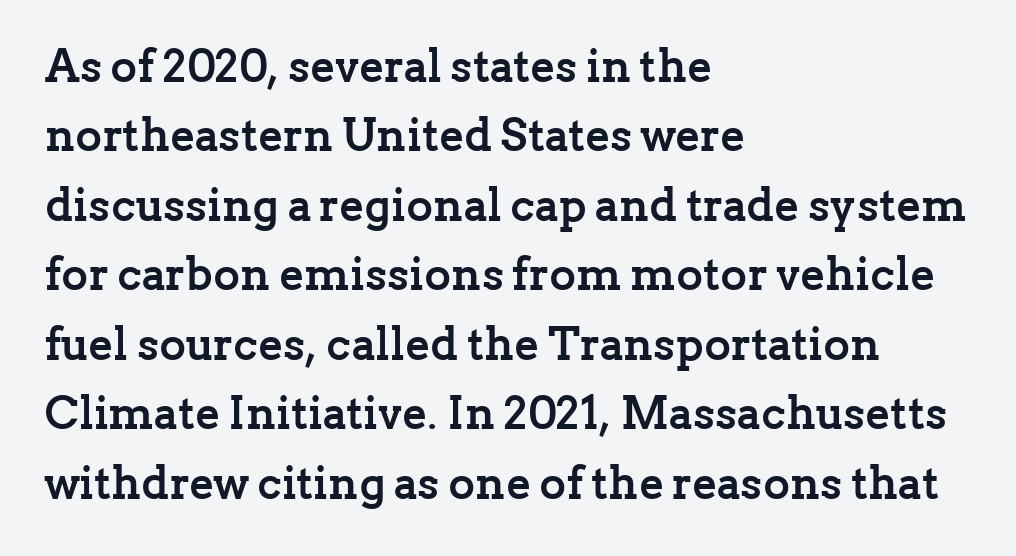
Q: Is the text bold? A: Yes.
Q: Is the text italic (slanted)? A: No, it is upright.
Q: Is the typeface a serif or a sans-serif typeface? A: Serif.
Q: Is the text underlined? A: No.
Q: How is the paragraph aligned? A: Left-aligned.
Q: Is the spacing between letters normal or unusually wide? A: Normal.
Q: Is the spacing between lines tight, normal or loose? A: Normal.
Q: Width (condensed, normal, or wide)? A: Normal.
Q: Stroke contrast? A: Low.
Q: x-height? A: Medium.
Q: Monospaced? A: No.
